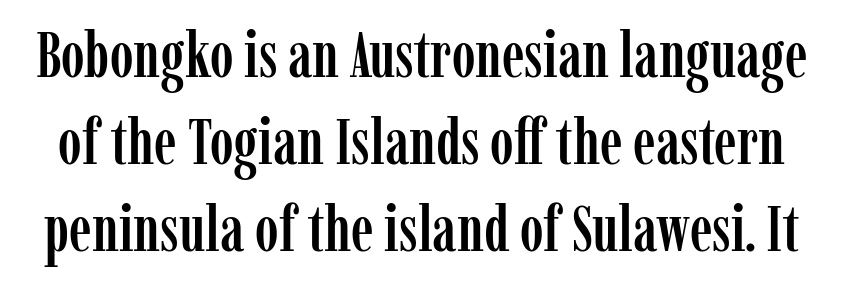
The image shows 64 px condensed serif type, upright; set normal line spacing (1.36x), normal letter spacing, not underlined; low stroke contrast and a medium x-height.
